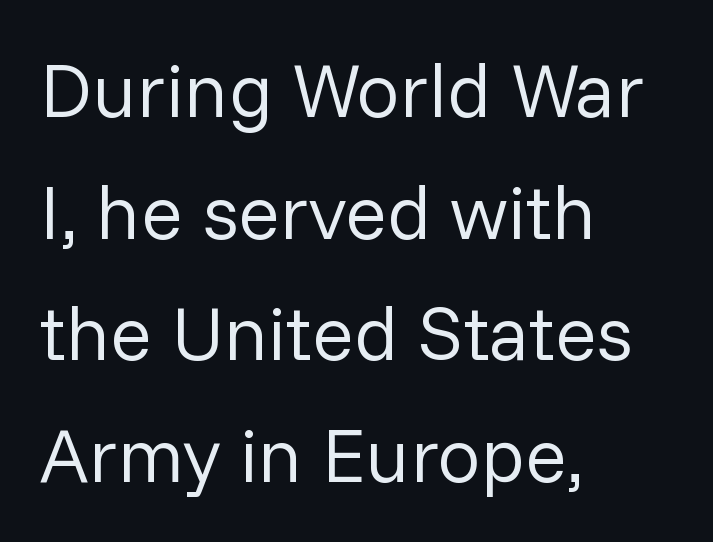
Q: Is the text bold? A: No.
Q: Is the text italic (slanted)? A: No, it is upright.
Q: Is the typeface a serif or a sans-serif typeface? A: Sans-serif.
Q: Is the text underlined? A: No.
Q: How is the paragraph aligned? A: Left-aligned.
Q: Is the spacing between letters normal or unusually wide? A: Normal.
Q: Is the spacing between lines tight, normal or loose? A: Normal.
Q: Width (condensed, normal, or wide)? A: Normal.
Q: Stroke contrast? A: Low.
Q: x-height? A: Medium.
Q: Monospaced? A: No.
